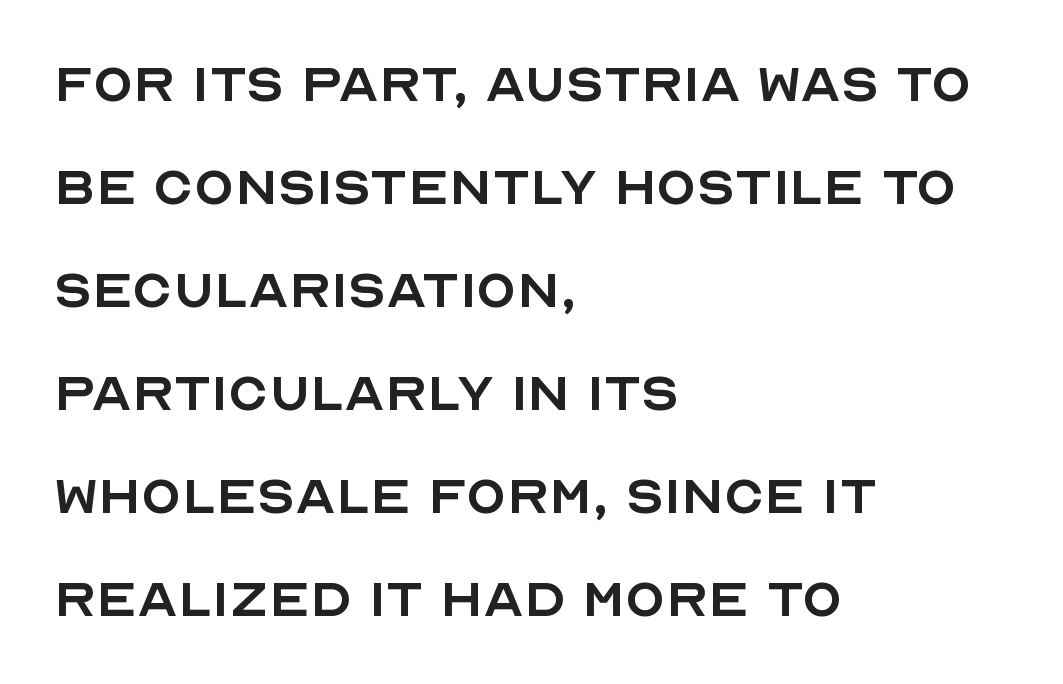
{"serif": "no", "italic": "no", "bold": "no", "weight": "regular", "width": "normal", "x_height": "large", "monospaced": "no", "underline": "no", "align": "left", "line_spacing": "normal", "line_spacing_ratio": 1.56, "letter_spacing": "normal", "letter_spacing_em": 0.0, "glyph_px": 66}
